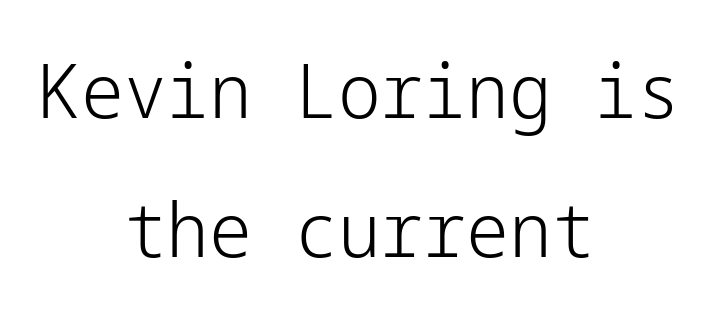
Q: Is the text bold? A: No.
Q: Is the text italic (slanted)? A: No, it is upright.
Q: Is the typeface a serif or a sans-serif typeface? A: Sans-serif.
Q: Is the text underlined? A: No.
Q: How is the paragraph aligned? A: Centered.
Q: Is the spacing between letters normal or unusually wide? A: Normal.
Q: Width (condensed, normal, or wide)? A: Normal.
Q: Stroke contrast? A: Low.
Q: x-height? A: Medium.
